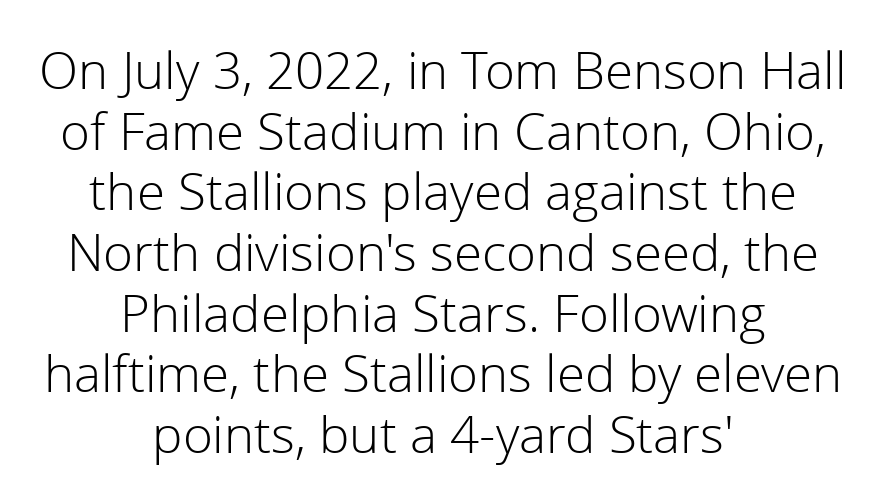
{"serif": "no", "italic": "no", "bold": "no", "weight": "light", "width": "normal", "stroke_contrast": "low", "x_height": "medium", "monospaced": "no", "underline": "no", "align": "center", "line_spacing_ratio": 1.19, "letter_spacing": "normal", "letter_spacing_em": 0.0, "glyph_px": 51}
